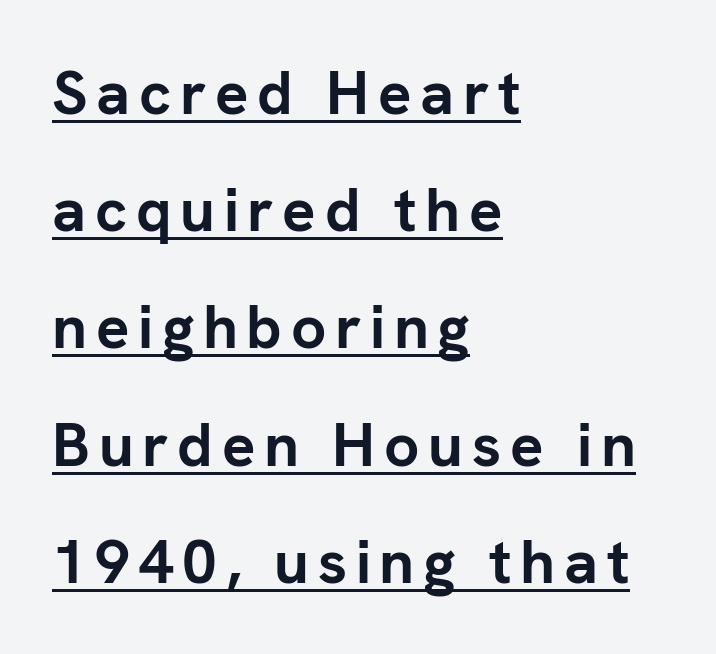
Each line of the rendering has a horizontal stroke beneath the glyphs. Each glyph is drawn with heavy, bold strokes. Character widths vary here, with narrow letters taking less room than wide ones. A classic flush-left, rag-right setting is used for this passage. To sum up the face: it is a sans, with no serifs.
